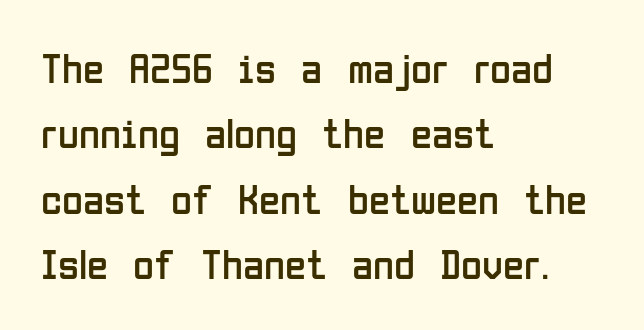
Vertical stems look standard width or narrower in stroke. Leading: standard. The strip under each line holds only bare page. Upright lettering throughout. Compared with a centered layout, this one pins lines to the left instead. The tracking reads as untouched default to a designer's eye.
